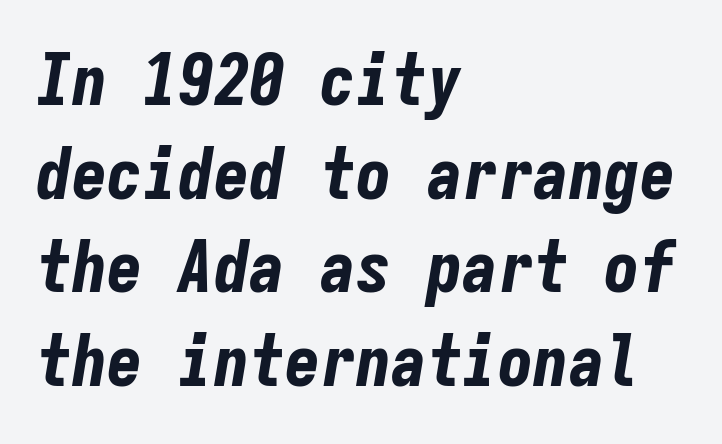
One glance says typical: line gaps are just what's usual. The zone under the glyphs is completely vacant. Caption: multi-line text, flush left, ragged right. Its strokes are broad and dark, the hallmark of bold type. Monospaced: the letters line up in strict vertical columns.
